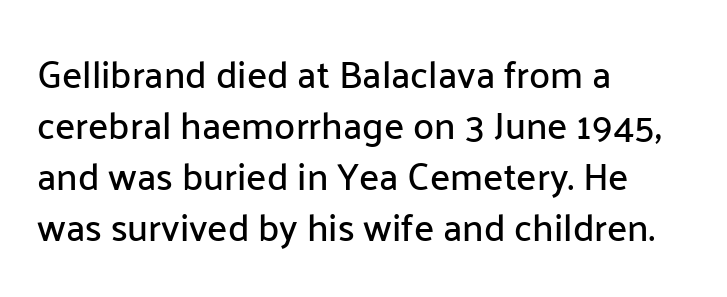
The image shows 38 px sans-serif type, upright; set left-aligned, normal line spacing (1.34x), normal letter spacing, not underlined; low stroke contrast and a medium x-height.
